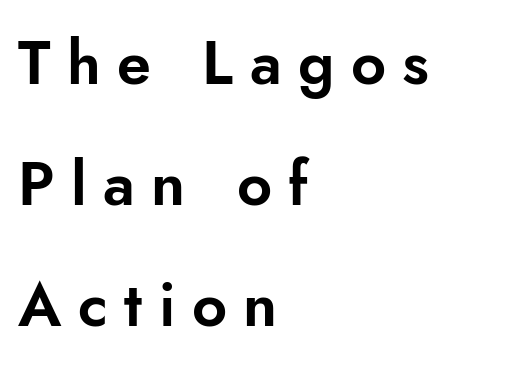
Every stem runs plumb, perpendicular to the baseline. The tracking jumps out immediately: characters are airy and widely separated. Examine the stroke ends and you'll find no serifs. Unmarked baselines from the first word to the last. The compositor pushed each line to the left boundary.
